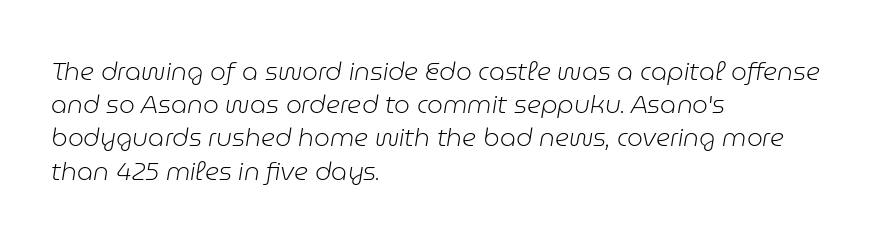
The image shows 25 px text type, italic (leaning right); set left-aligned, normal line spacing (1.33x), normal letter spacing, not underlined.
